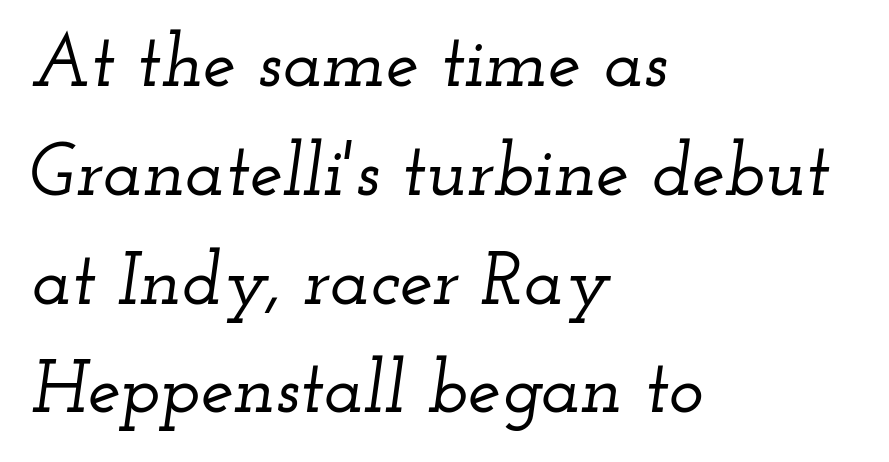
{"serif": "yes", "italic": "yes", "lean": "right", "slant_degrees": 12, "width": "wide", "stroke_contrast": "low", "x_height": "small", "monospaced": "no", "underline": "no", "align": "left", "line_spacing": "normal", "line_spacing_ratio": 1.47, "letter_spacing": "normal", "letter_spacing_em": 0.0, "glyph_px": 74}
